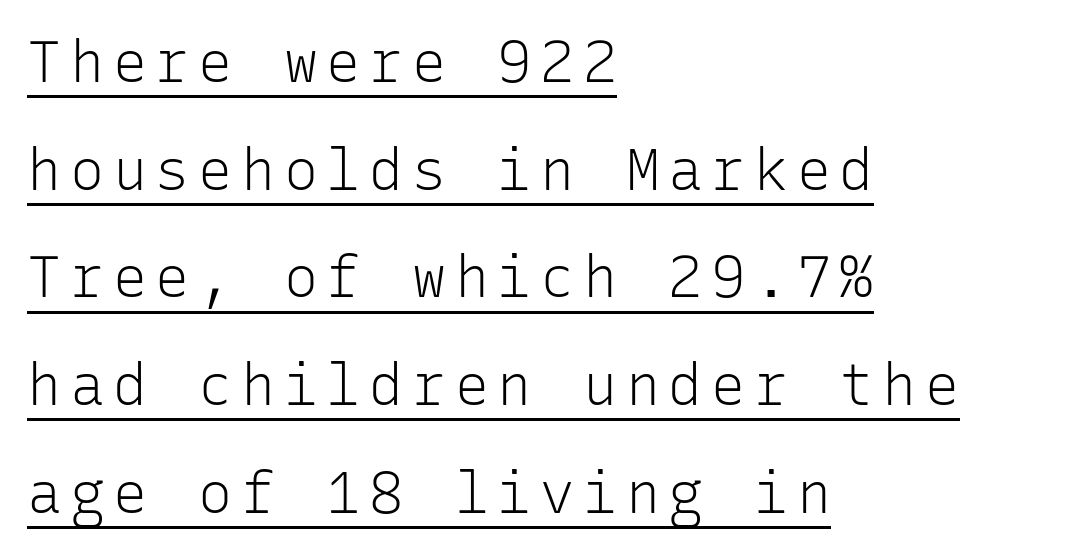
{"serif": "no", "italic": "no", "bold": "no", "weight": "light", "width": "normal", "stroke_contrast": "low", "x_height": "medium", "monospaced": "yes", "underline": "yes", "align": "left", "line_spacing_ratio": 1.89, "glyph_px": 57}
